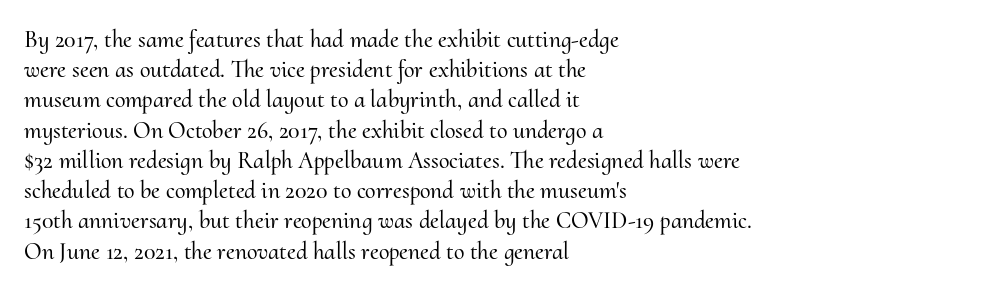
The image shows 24 px text type, upright; set left-aligned, normal line spacing (1.26x), normal letter spacing, not underlined.
